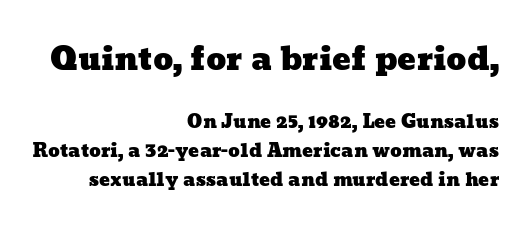
{"width": "wide", "stroke_contrast": "low", "x_height": "medium", "monospaced": "no", "underline": "no", "align": "right", "line_spacing": "normal", "line_spacing_ratio": 1.6, "letter_spacing": "normal", "letter_spacing_em": 0.0, "larger_block": "first", "size_ratio": 1.72, "glyph_px": 31}
